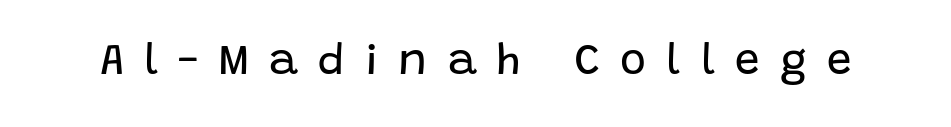
Weight: regular or lighter. The strip under each line holds only bare page. Does extra space separate the letters? Yes, quite a lot of it. This is sans-serif lettering, the kind often seen on screens and signage.
